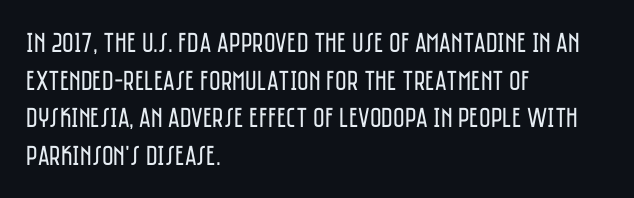
The block of text has a typical density, with ordinary space between rows. Characters follow at the spacing the type designer built in. Beneath every word, the page is bare. The face looks like a standard text weight, possibly lighter. The rendering uses natural spacing where letterforms have individual widths.
